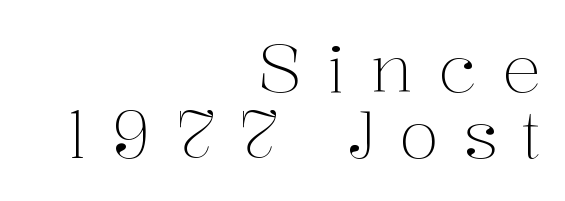
The image shows 66 px light serif type, upright; set right-aligned, tight line spacing (1.0x), unusually wide letter spacing (+0.37 em), not underlined; medium stroke contrast and a medium x-height.
